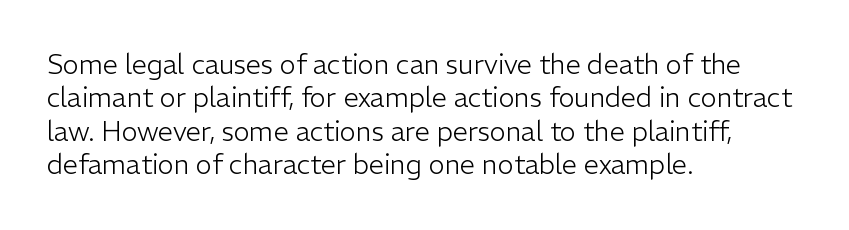
The image shows 27 px text type, upright; set left-aligned, line spacing 1.24x, normal letter spacing, not underlined.
